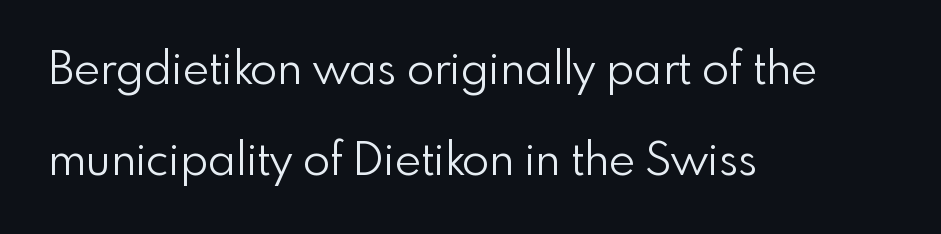
Caption: multi-line text, flush left, ragged right. A great deal of white space separates one row of letters from the next. Summary of weight: not heavy and not bold. Note the varied advance widths — an 'i' is clearly narrower than an 'm'. Unmarked baselines from the first word to the last.
